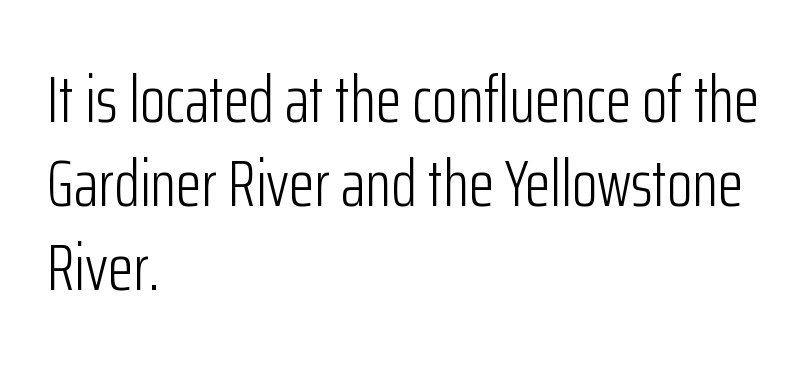
Q: Is the text bold? A: No.
Q: Is the text italic (slanted)? A: No, it is upright.
Q: Is the typeface a serif or a sans-serif typeface? A: Sans-serif.
Q: Is the text underlined? A: No.
Q: How is the paragraph aligned? A: Left-aligned.
Q: Is the spacing between letters normal or unusually wide? A: Normal.
Q: Is the spacing between lines tight, normal or loose? A: Normal.
Q: Width (condensed, normal, or wide)? A: Condensed.
Q: Stroke contrast? A: Low.
Q: x-height? A: Medium.
Q: Monospaced? A: No.
